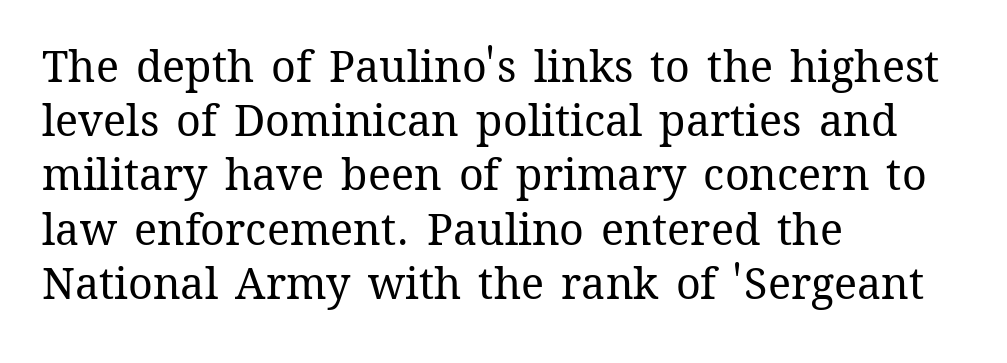
{"italic": "no", "bold": "no", "weight": "regular", "width": "normal", "stroke_contrast": "medium", "x_height": "medium", "monospaced": "no", "underline": "no", "align": "left", "line_spacing": "normal", "line_spacing_ratio": 1.26, "letter_spacing": "normal", "letter_spacing_em": 0.0, "glyph_px": 43}
